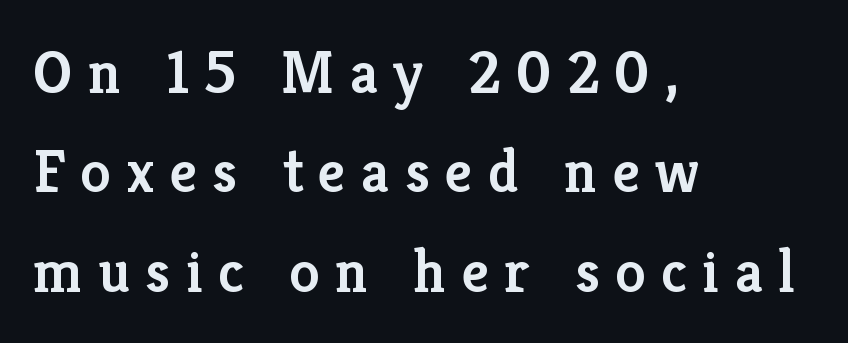
What's the leading like? Ordinary, nothing unusual. Students, note that the glyphs here are deliberately spaced far apart. Nobody drew a line under any word here. Here the designer chose a conventional face with non-uniform glyph widths.
